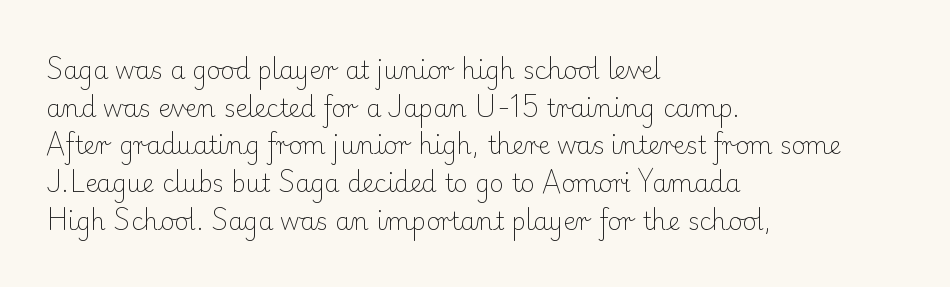
The setting favours the left margin, as ordinary paragraphs usually do. The face looks like a standard text weight, possibly lighter. Each row of text sits above clean, open space. Posture: straight, roman, zero tilt.
